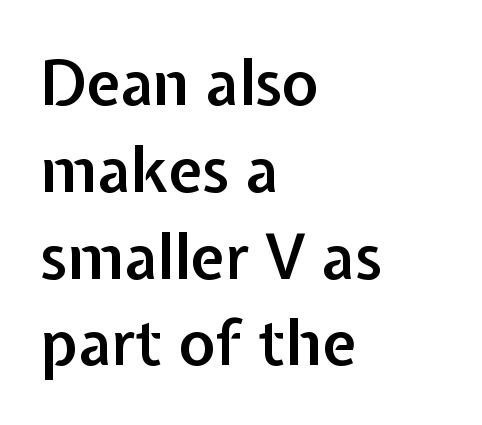
{"serif": "no", "italic": "no", "bold": "semi", "weight": "semibold", "width": "normal", "stroke_contrast": "low", "x_height": "medium", "monospaced": "no", "underline": "no", "align": "left", "line_spacing": "normal", "line_spacing_ratio": 1.4, "letter_spacing": "normal", "letter_spacing_em": 0.0, "glyph_px": 62}
